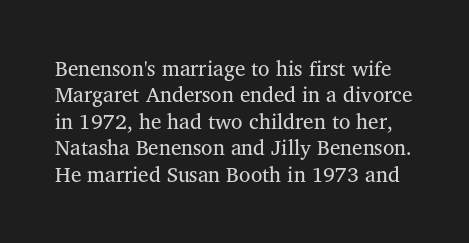
The image shows 21 px text type, upright; set normal line spacing (1.26x), normal letter spacing, not underlined.
